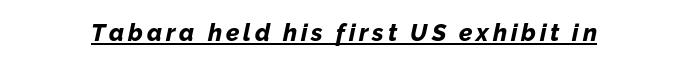
{"italic": "yes", "lean": "right", "slant_degrees": 12, "bold": "yes", "underline": "yes", "glyph_px": 24}
